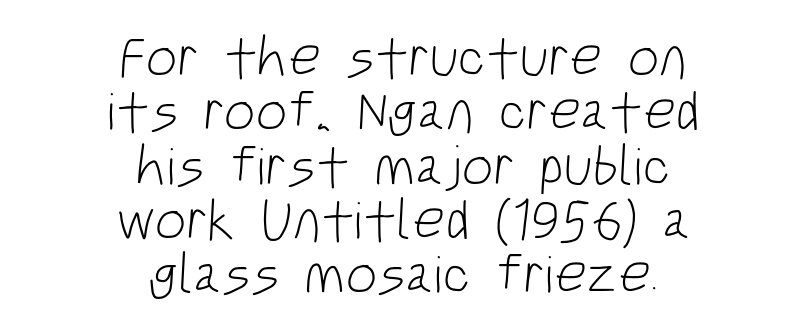
Q: Is the text bold? A: No.
Q: Is the typeface a serif or a sans-serif typeface? A: Sans-serif.
Q: Is the text underlined? A: No.
Q: How is the paragraph aligned? A: Centered.
Q: Is the spacing between letters normal or unusually wide? A: Normal.
Q: Is the spacing between lines tight, normal or loose? A: Tight.
Q: Width (condensed, normal, or wide)? A: Condensed.
Q: Stroke contrast? A: Low.
Q: x-height? A: Large.
Q: Monospaced? A: No.
